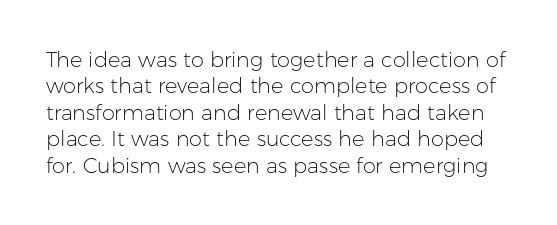
Descenders hang freely into open space. Compared with typical paragraphs, the rows here are spaced about the same. Think standard paragraph weight, or any step lighter than that. These lines were composed using upright roman letters. A typesetter would call this zero additional tracking.
